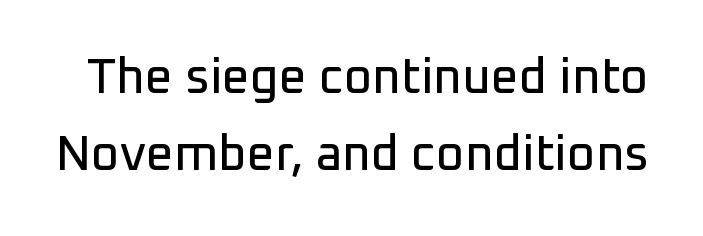
Quick note: not italic, upright. This rendering leaves character spacing at its baseline value. A normal amount of white space separates one row of letters from the next. No word sits above an underline. The characters display no serif detailing; their extremities are plain.
